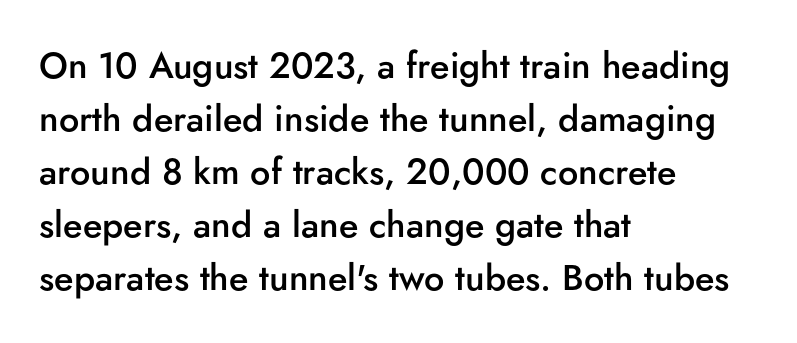
{"serif": "no", "italic": "no", "bold": "semi", "weight": "semibold", "width": "normal", "stroke_contrast": "low", "x_height": "small", "monospaced": "no", "underline": "no", "align": "left", "line_spacing": "normal", "line_spacing_ratio": 1.47, "letter_spacing": "normal", "letter_spacing_em": 0.0, "glyph_px": 36}
